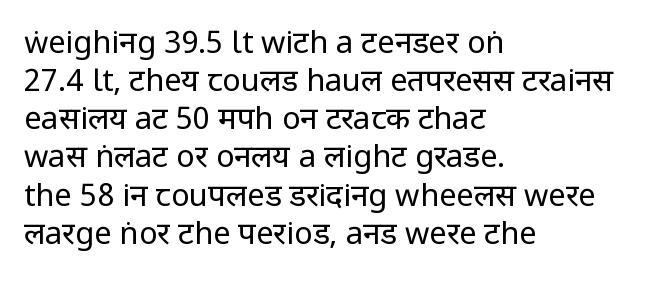
The image shows 31 px regular-weight, condensed sans-serif type, upright; set left-aligned, line spacing 1.23x, normal letter spacing, not underlined; low stroke contrast and a large x-height.
